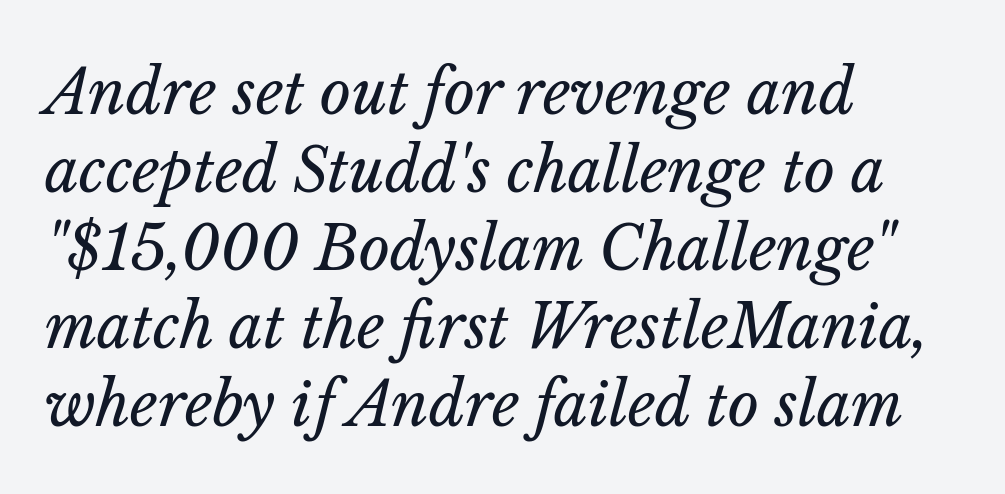
Q: Is the text bold? A: No.
Q: Is the text italic (slanted)? A: Yes, it leans right by about 14 degrees.
Q: Is the text underlined? A: No.
Q: How is the paragraph aligned? A: Left-aligned.
Q: Is the spacing between letters normal or unusually wide? A: Normal.
Q: Is the spacing between lines tight, normal or loose? A: Normal.
Q: Width (condensed, normal, or wide)? A: Normal.
Q: Stroke contrast? A: Low.
Q: x-height? A: Medium.
Q: Monospaced? A: No.
